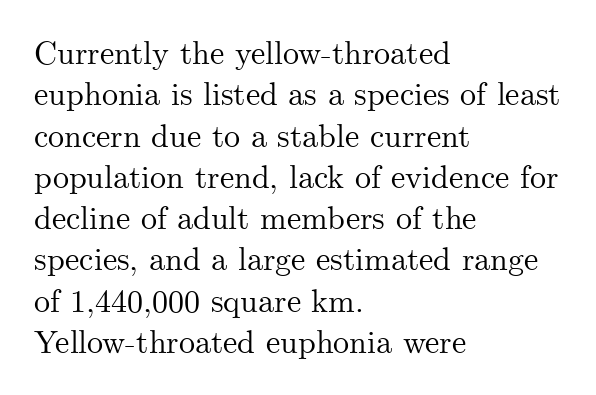
{"serif": "yes", "italic": "no", "width": "normal", "stroke_contrast": "medium", "x_height": "small", "monospaced": "no", "underline": "no", "align": "left", "line_spacing": "normal", "line_spacing_ratio": 1.29, "letter_spacing": "normal", "letter_spacing_em": 0.0, "glyph_px": 32}
